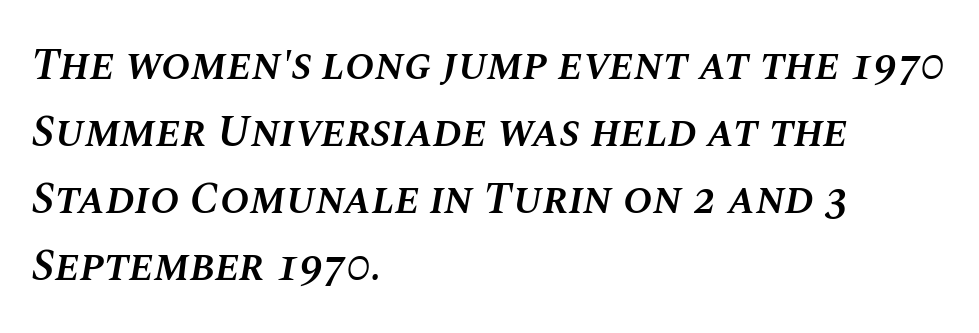
The image shows 44 px semibold type, italic (leaning right); set left-aligned, normal line spacing (1.52x), normal letter spacing, not underlined; medium stroke contrast and a large x-height.
